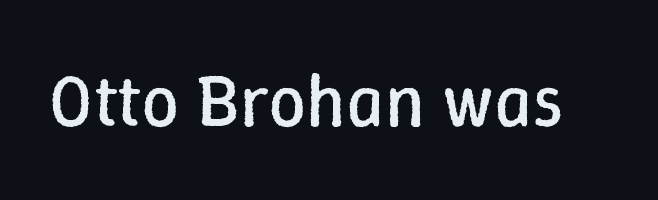
Does the lettering tilt? It doesn't — this is upright. Spacing verdict: proportional, widths tailored to each character. Nobody touched the tracking dial on this one. On a weight scale, this lands at 450 or below.
